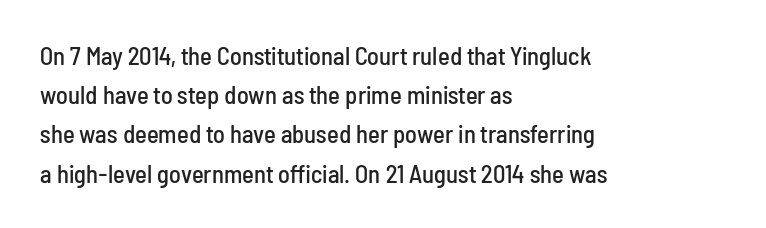
{"italic": "no", "underline": "no", "align": "left", "line_spacing": "normal", "line_spacing_ratio": 1.57, "letter_spacing": "normal", "letter_spacing_em": 0.0, "glyph_px": 25}
